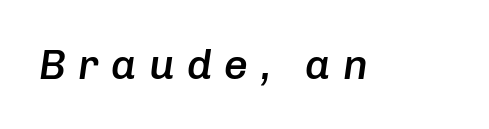
Compared with ordinary roman type, these characters are visibly tilted. The letters advance in unequal steps, a hallmark of proportional type. Each row of text sits above clean, open space. Someone cranked the tracking dial way up on this one.
